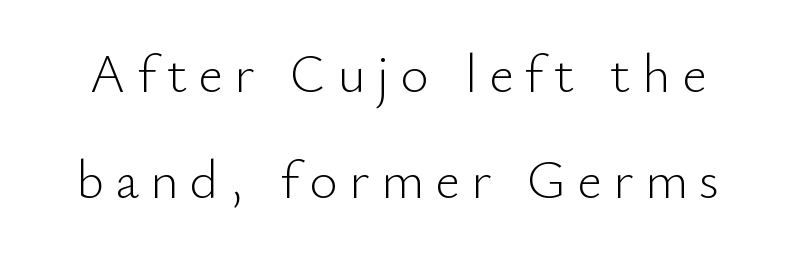
{"serif": "no", "italic": "no", "bold": "no", "weight": "light", "width": "normal", "stroke_contrast": "low", "x_height": "small", "monospaced": "no", "underline": "no", "line_spacing": "loose", "line_spacing_ratio": 1.97, "letter_spacing": "wide", "letter_spacing_em": 0.21, "glyph_px": 54}
